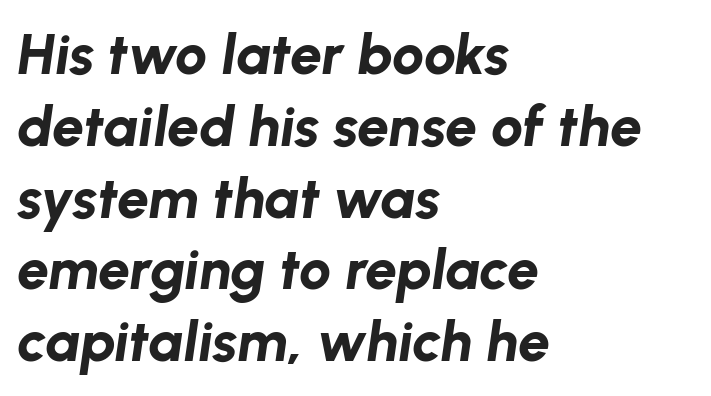
Slanted lettering throughout. Glyph-to-glyph distance matches everyday printed text. Successive baselines arrive at the customary interval. Varying glyph widths throughout — classic text-font behaviour. This rendering uses left alignment, leaving the right contour irregular.
